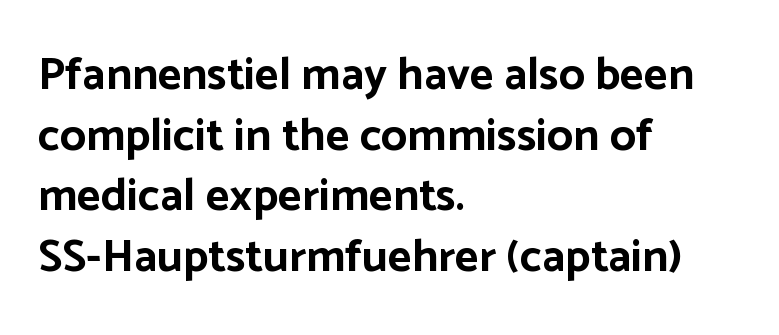
Q: Is the text bold? A: Yes.
Q: Is the text italic (slanted)? A: No, it is upright.
Q: Is the typeface a serif or a sans-serif typeface? A: Sans-serif.
Q: Is the text underlined? A: No.
Q: How is the paragraph aligned? A: Left-aligned.
Q: Is the spacing between letters normal or unusually wide? A: Normal.
Q: Is the spacing between lines tight, normal or loose? A: Normal.
Q: Width (condensed, normal, or wide)? A: Normal.
Q: Stroke contrast? A: Low.
Q: x-height? A: Medium.
Q: Monospaced? A: No.
